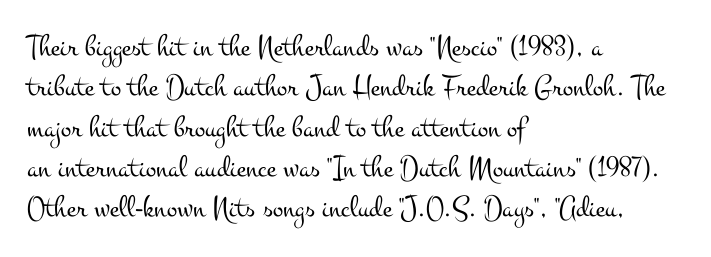
You could not count columns in this text — the font is proportionally spaced. Vertically, the passage feels balanced, rows spaced as you'd expect. Glyph-to-glyph distance matches everyday printed text.
